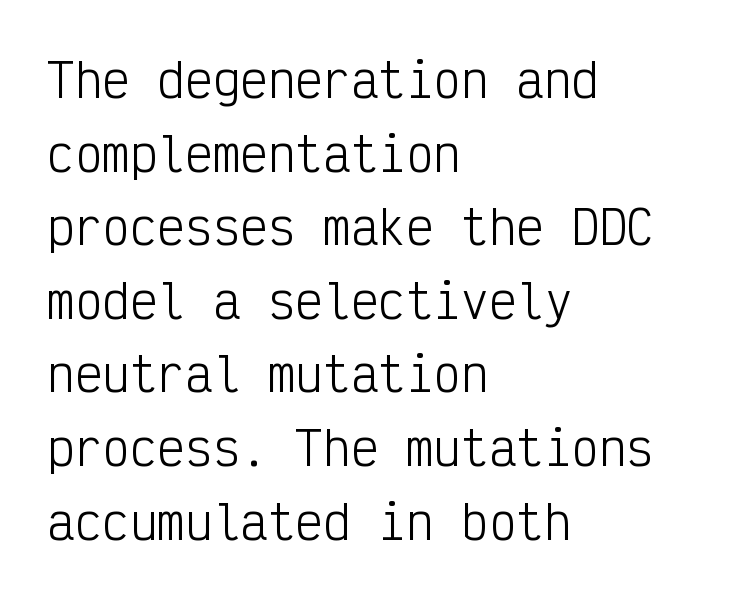
Q: Is the text bold? A: No.
Q: Is the text italic (slanted)? A: No, it is upright.
Q: Is the typeface a serif or a sans-serif typeface? A: Sans-serif.
Q: Is the text underlined? A: No.
Q: How is the paragraph aligned? A: Left-aligned.
Q: Is the spacing between letters normal or unusually wide? A: Normal.
Q: Is the spacing between lines tight, normal or loose? A: Normal.
Q: Width (condensed, normal, or wide)? A: Condensed.
Q: Stroke contrast? A: Low.
Q: x-height? A: Medium.
Q: Monospaced? A: Yes.
